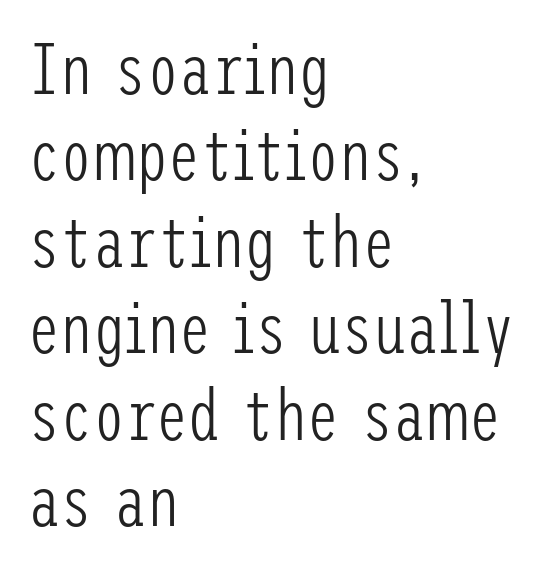
The zone under the glyphs is completely vacant. This sample uses a sans-serif face. Left-aligned paragraph, ragged on the right. A typesetter would mark this as roman, not italic.
